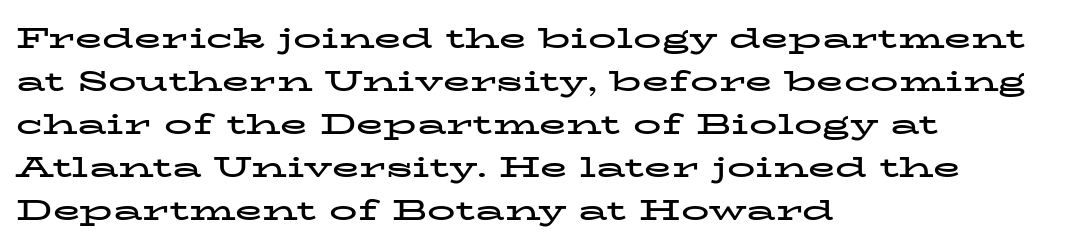
Q: Is the text bold? A: Yes.
Q: Is the text italic (slanted)? A: No, it is upright.
Q: Is the typeface a serif or a sans-serif typeface? A: Serif.
Q: Is the text underlined? A: No.
Q: How is the paragraph aligned? A: Left-aligned.
Q: Is the spacing between letters normal or unusually wide? A: Normal.
Q: Is the spacing between lines tight, normal or loose? A: Normal.
Q: Width (condensed, normal, or wide)? A: Wide.
Q: Stroke contrast? A: Low.
Q: x-height? A: Medium.
Q: Monospaced? A: No.
